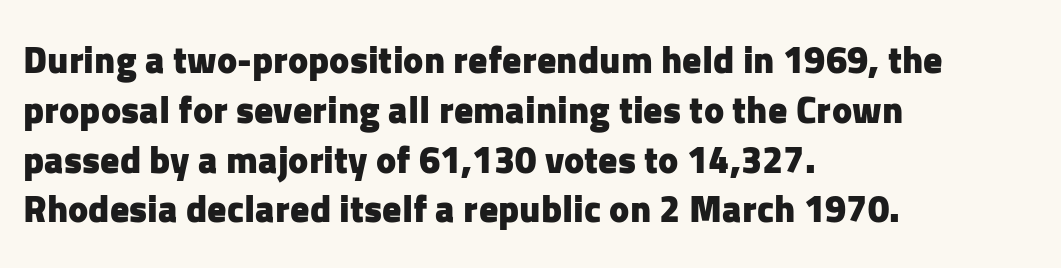
The image shows 38 px heavy sans-serif type, upright; set left-aligned, normal line spacing (1.31x), normal letter spacing, not underlined; low stroke contrast and a medium x-height.
